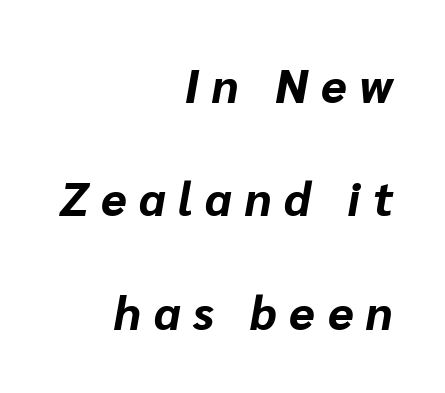
The horizontal fit of the characters is loose and conspicuously gappy. Successive baselines arrive slowly, with a big drop between each. Layout note: lines flush right. Looks like regular typesetting: each glyph gets only the width it needs.
